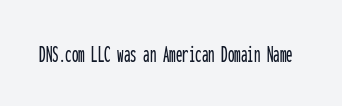
Q: Is the text italic (slanted)? A: No, it is upright.
Q: Is the text underlined? A: No.
Q: Is the spacing between letters normal or unusually wide? A: Normal.
